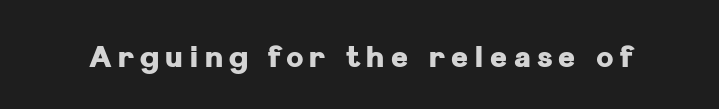
The letters advance in unequal steps, a hallmark of proportional type. Heavy-handed strokes throughout: this text is bold. Unlike a traditional serif, this face leaves its strokes unadorned. Ordinary non-slanted type is in use.
